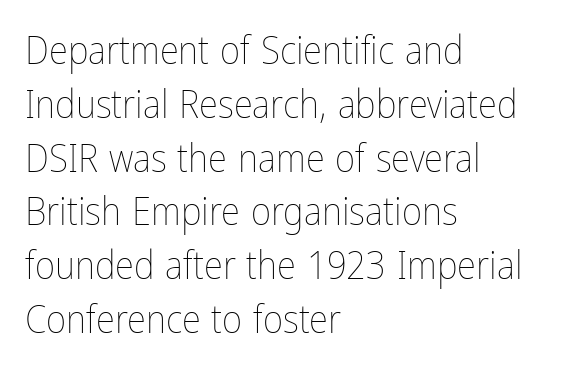
The image shows 39 px thin, condensed type, upright; set left-aligned, normal line spacing (1.38x), normal letter spacing, not underlined; low stroke contrast and a medium x-height.
